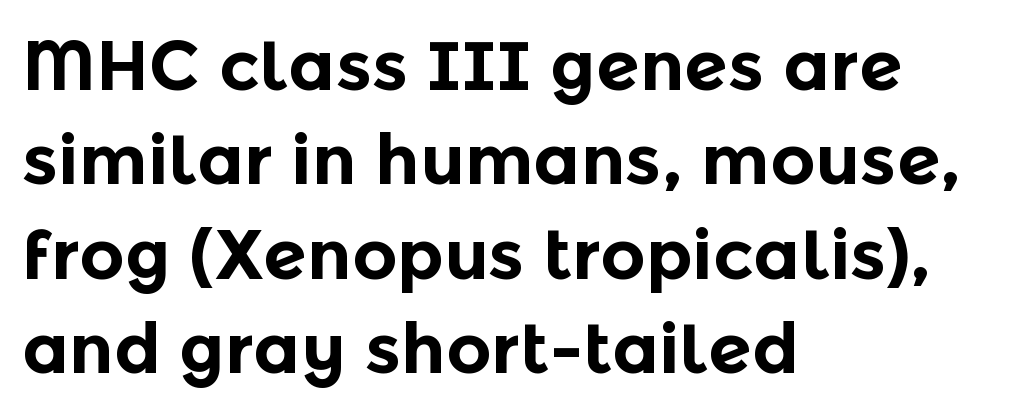
The image shows 70 px bold sans-serif type, upright; set left-aligned, normal line spacing (1.35x), normal letter spacing, not underlined; a medium x-height.
